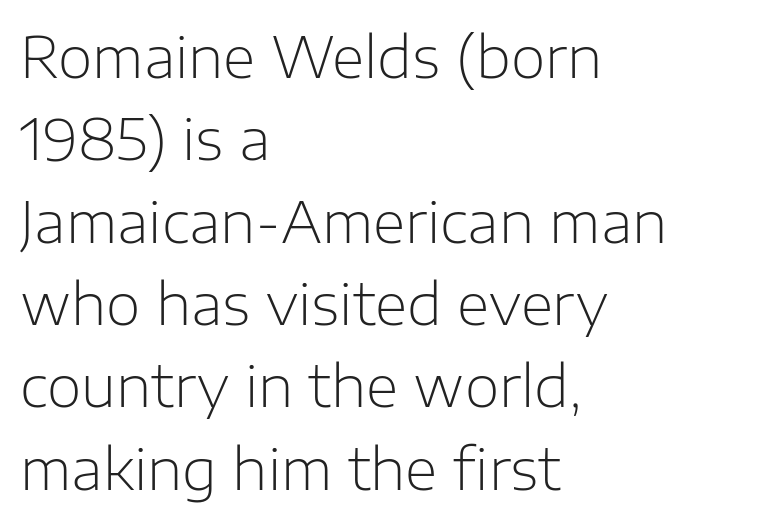
{"serif": "no", "italic": "no", "bold": "no", "weight": "light", "width": "normal", "stroke_contrast": "low", "x_height": "medium", "monospaced": "no", "underline": "no", "align": "left", "line_spacing": "normal", "line_spacing_ratio": 1.47, "letter_spacing": "normal", "letter_spacing_em": 0.0, "glyph_px": 56}
